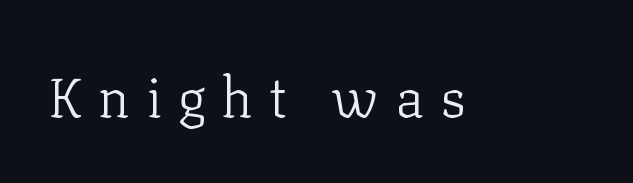
{"serif": "yes", "italic": "no", "bold": "no", "weight": "light", "width": "normal", "stroke_contrast": "low", "x_height": "medium", "monospaced": "no", "underline": "no", "letter_spacing": "wide", "letter_spacing_em": 0.29, "glyph_px": 55}
